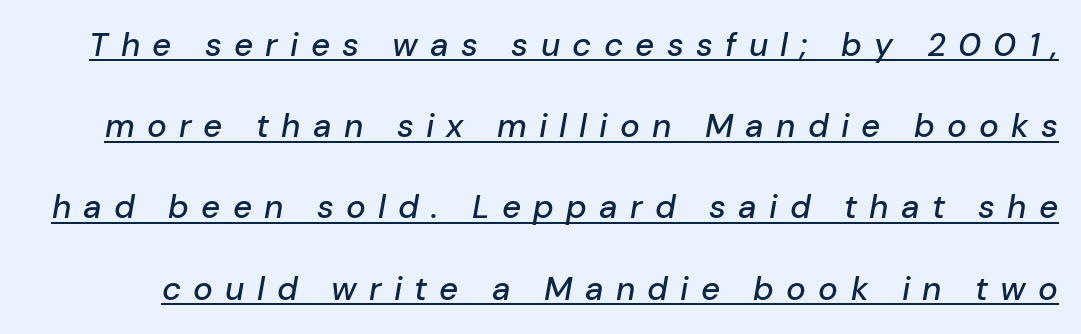
These lines are rendered in a variable-pitch font. Compared with undecorated copy, this sample adds a rule below the words. Between one letter and the next there's a generous, obvious gap. How would I describe the line gaps? Wide and relaxed.
